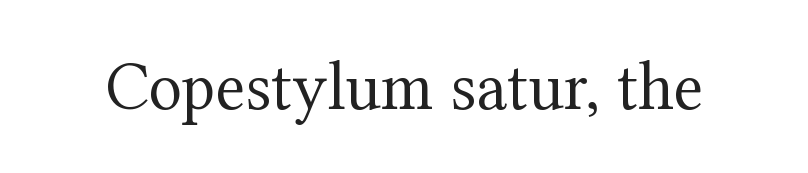
Small tapered or slab feet sit at the stroke ends, so this counts as serif. Glance below the letters and you will spot only blank space. Is the type heavy? It reads as light-to-regular instead. Words appear dense and cohesive because spacing is normal. The face used here is proportionally spaced, like ordinary book or web type. This is roman type, the default non-slanted kind.
